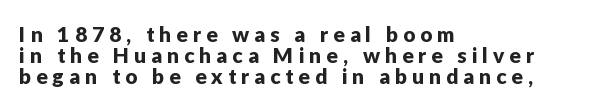
The image shows 21 px text type, upright; set left-aligned, tight line spacing (0.99x), unusually wide letter spacing (+0.24 em), not underlined.
